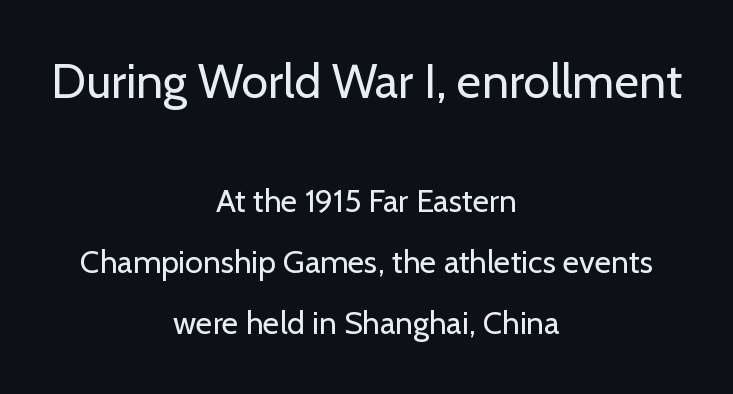
Short and long lines alike share a common midpoint. Spacing between characters is what you'd get straight out of the box. Note: larger setting up top, smaller setting below. Widely set lines give the paragraph a tall, airy silhouette.
